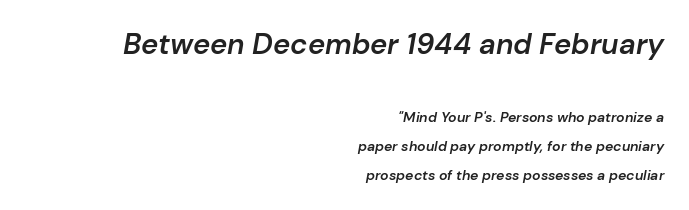
The font is running at a semibold setting, under full bold. Beneath every word, the page is bare. A student would notice the top passage is typeset larger than what follows. The face used here is proportionally spaced, like ordinary book or web type. There is no visible air inserted between adjacent glyphs. A student would call this right alignment; a typographer would say flush right, rag left.
